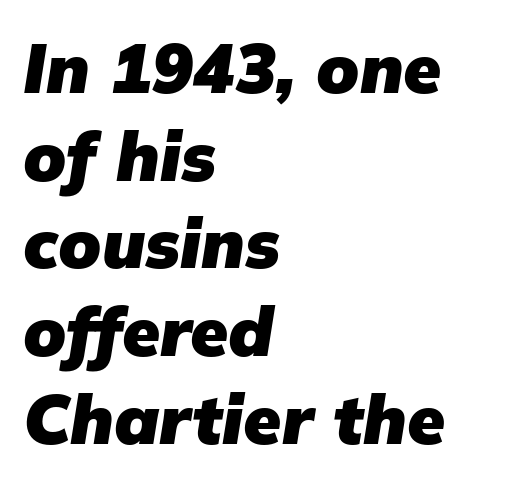
{"serif": "no", "bold": "yes", "weight": "heavy", "width": "normal", "stroke_contrast": "low", "x_height": "medium", "monospaced": "no", "underline": "no", "align": "left", "line_spacing": "normal", "line_spacing_ratio": 1.27, "letter_spacing": "normal", "letter_spacing_em": 0.0, "glyph_px": 69}
